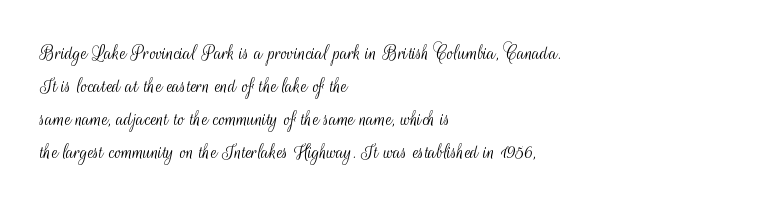
{"bold": "no", "underline": "no", "align": "left", "line_spacing": "normal", "line_spacing_ratio": 1.5, "letter_spacing": "normal", "letter_spacing_em": 0.0, "glyph_px": 22}
